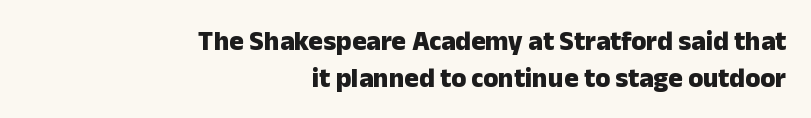
{"italic": "no", "bold": "yes", "underline": "no", "align": "right", "line_spacing": "normal", "line_spacing_ratio": 1.37, "letter_spacing": "normal", "letter_spacing_em": 0.0, "glyph_px": 27}
